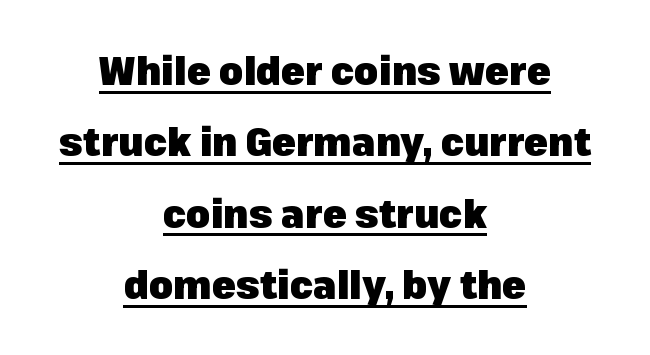
Tracking value appears to be zero — textbook default spacing. Teacher's note: observe the equal gaps on both sides — that is centered alignment. In terms of posture, this sample is upright. Spacing verdict: proportional, widths tailored to each character. Is this a sans? Yes — the strokes have no serifs.
